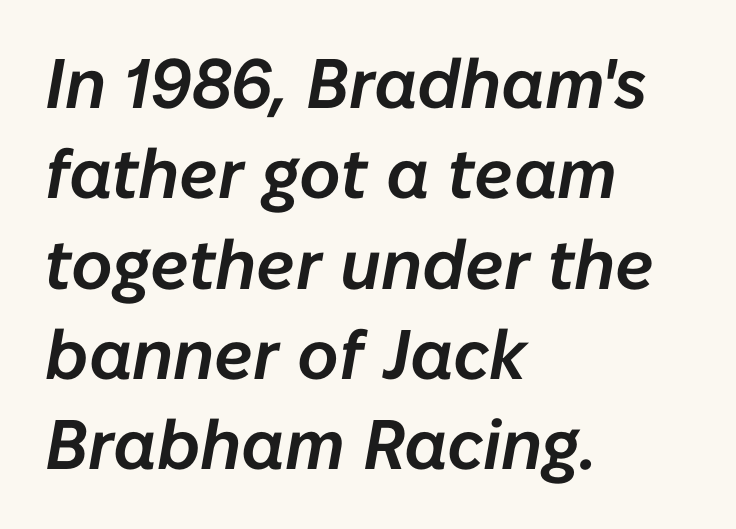
Which margin do the lines hug? The left one — the right edge is uneven. How would I describe the line gaps? Plain and ordinary. Between one letter and the next there's only the usual sliver of space. The axis of the letterforms is tilted away from vertical.
